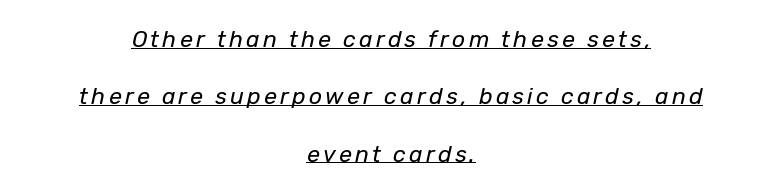
The image shows 23 px text type, italic (leaning right); set centered, loose line spacing (2.49x), underlined.
